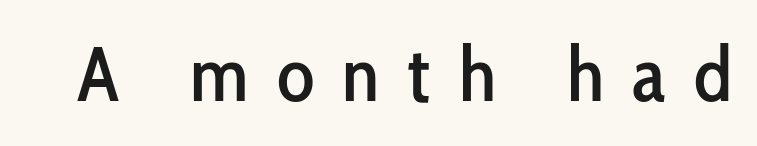
{"serif": "no", "italic": "no", "width": "condensed", "stroke_contrast": "low", "x_height": "medium", "monospaced": "no", "underline": "no", "letter_spacing": "wide", "letter_spacing_em": 0.36, "glyph_px": 78}
